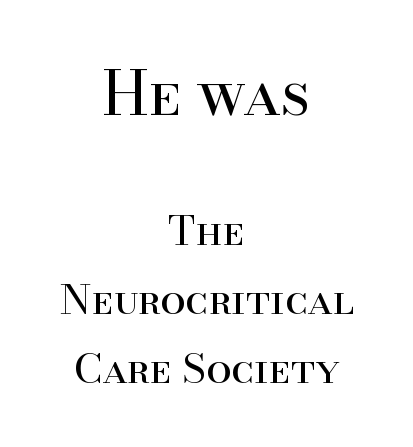
Weight: in the light-to-regular range. The baseline area is clear. Line spacing here is normal. Notice how the stems are strictly vertical — no italics here. Nothing unusual about the tracking: characters are spaced as the font intends. The rag falls on both sides of this text block equally.
